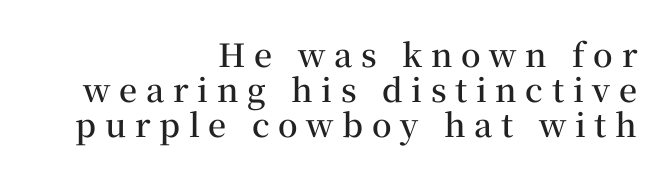
Q: Is the text bold? A: Semi-bold.
Q: Is the text italic (slanted)? A: No, it is upright.
Q: Is the typeface a serif or a sans-serif typeface? A: Serif.
Q: Is the text underlined? A: No.
Q: How is the paragraph aligned? A: Right-aligned.
Q: Is the spacing between letters normal or unusually wide? A: Unusually wide.
Q: Is the spacing between lines tight, normal or loose? A: Tight.
Q: Width (condensed, normal, or wide)? A: Normal.
Q: Stroke contrast? A: Medium.
Q: x-height? A: Medium.
Q: Monospaced? A: No.
